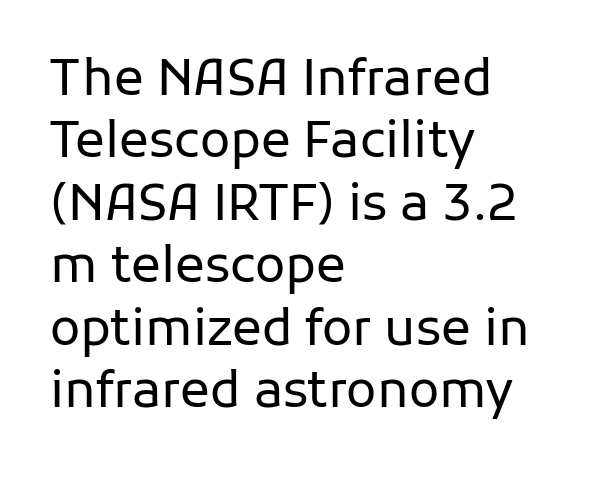
Descenders are the only things crossing below the line. Compared with typical paragraphs, the rows here are spaced about the same. Character widths vary here, with narrow letters taking less room than wide ones. This sample is left-justified, so line endings fall wherever the words run out.
